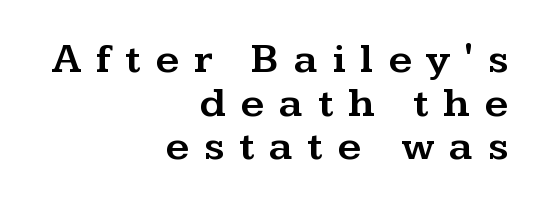
The lines are packed closely together with very little leading. The strip under each line holds only bare page. The passage is arranged like a letterhead date or caption credit — flush right. The passage shown has open, widely tracked lettering throughout. This is serif lettering, the kind often seen in printed books. Each letter keeps its own natural width here, so spacing adapts to shape.
